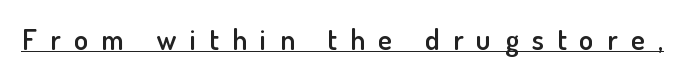
Bold? Not quite — semibold, heavier than regular but stopping short. Underlined type. Posture: upright roman. A typesetter would label this face a sans. Look at the tracking — it's clearly loosened, letters drifting apart.
